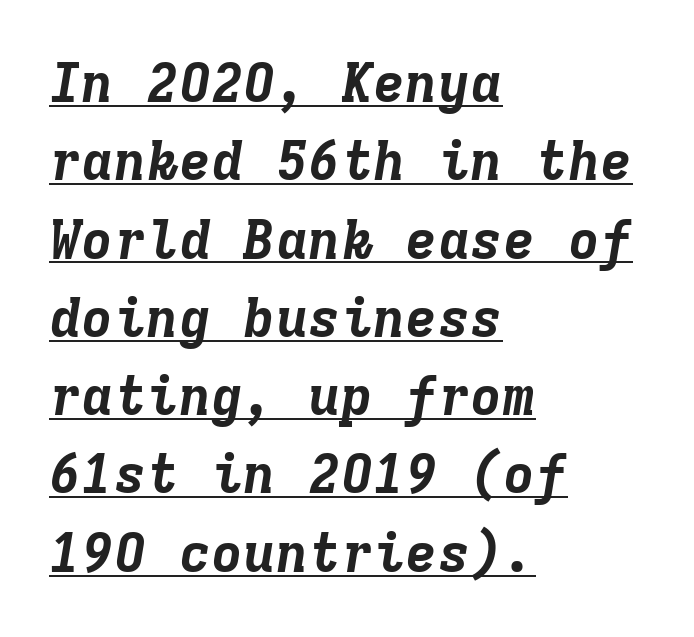
{"italic": "yes", "lean": "right", "slant_degrees": 9, "bold": "yes", "weight": "bold", "width": "normal", "stroke_contrast": "low", "x_height": "medium", "monospaced": "yes", "underline": "yes", "align": "left", "line_spacing": "normal", "line_spacing_ratio": 1.45, "letter_spacing": "normal", "letter_spacing_em": 0.0, "glyph_px": 54}
